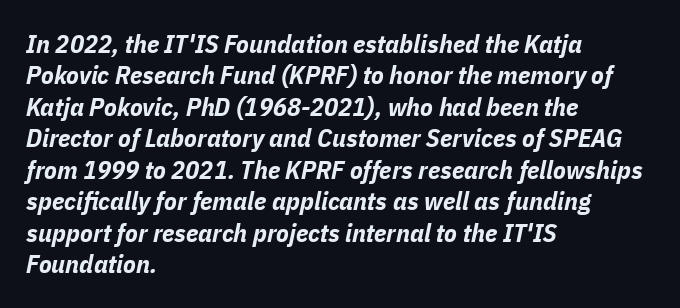
This rendering uses left alignment, leaving the right contour irregular. Rendered with sloped, italic letterforms. The space directly below the letters is spotless. You could call the tracking neutral — neither tight nor loose. Bold? Absolutely — the strokes are thick and heavy.
